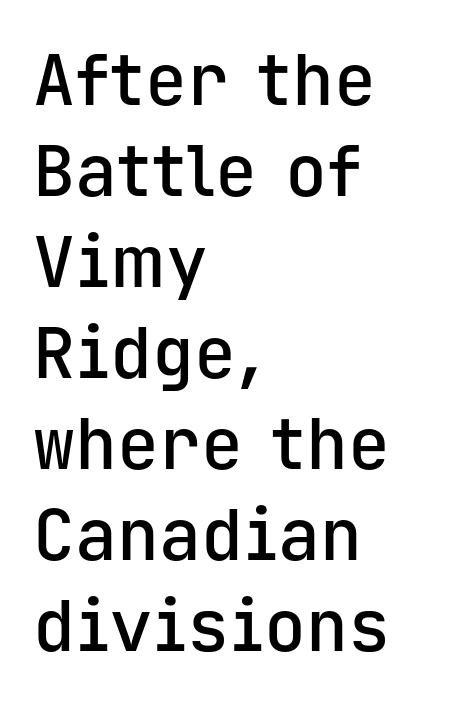
Q: Is the text bold? A: Semi-bold.
Q: Is the text italic (slanted)? A: No, it is upright.
Q: Is the typeface a serif or a sans-serif typeface? A: Sans-serif.
Q: Is the text underlined? A: No.
Q: How is the paragraph aligned? A: Left-aligned.
Q: Is the spacing between letters normal or unusually wide? A: Normal.
Q: Is the spacing between lines tight, normal or loose? A: Normal.
Q: Width (condensed, normal, or wide)? A: Normal.
Q: Stroke contrast? A: Low.
Q: x-height? A: Medium.
Q: Monospaced? A: Yes.
